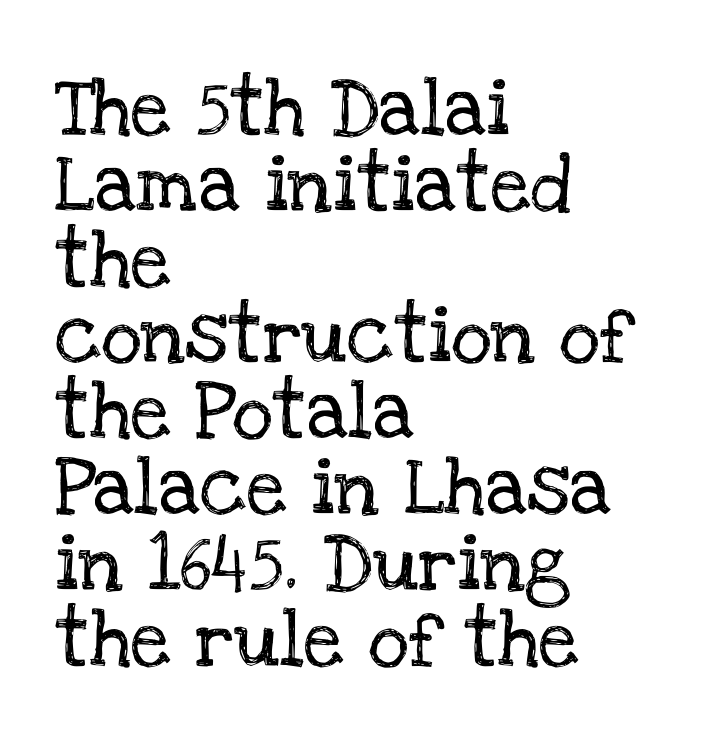
{"serif": "yes", "italic": "no", "width": "normal", "stroke_contrast": "low", "x_height": "large", "monospaced": "no", "underline": "no", "align": "left", "line_spacing": "normal", "line_spacing_ratio": 1.33, "letter_spacing": "normal", "letter_spacing_em": 0.0, "glyph_px": 57}
